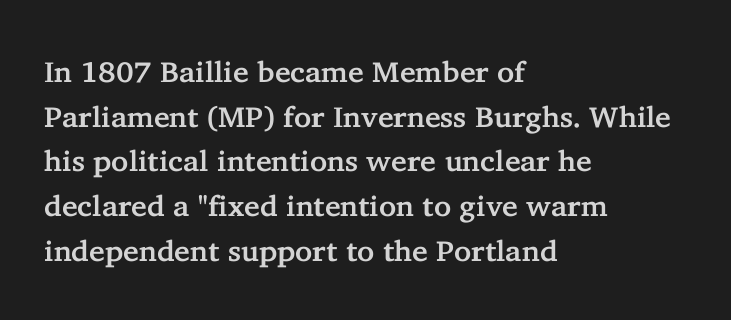
Q: Is the text italic (slanted)? A: No, it is upright.
Q: Is the typeface a serif or a sans-serif typeface? A: Serif.
Q: Is the text underlined? A: No.
Q: How is the paragraph aligned? A: Left-aligned.
Q: Is the spacing between letters normal or unusually wide? A: Normal.
Q: Is the spacing between lines tight, normal or loose? A: Normal.
Q: Width (condensed, normal, or wide)? A: Normal.
Q: Stroke contrast? A: Low.
Q: x-height? A: Medium.
Q: Monospaced? A: No.
